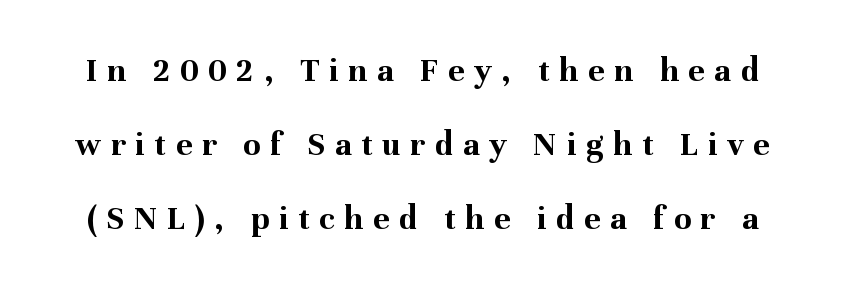
The image shows 35 px bold serif type, upright; set loose line spacing (2.11x), unusually wide letter spacing (+0.28 em), not underlined; medium stroke contrast and a medium x-height.
